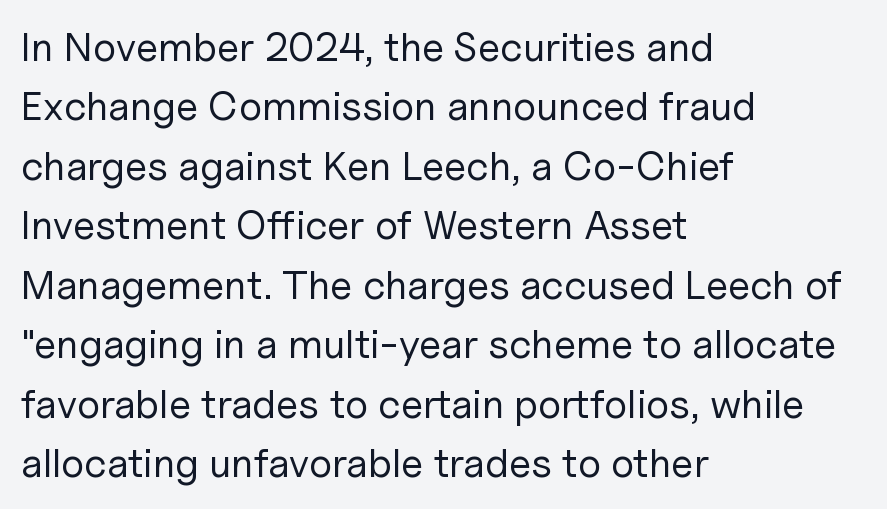
{"serif": "no", "italic": "no", "bold": "no", "weight": "regular", "width": "normal", "stroke_contrast": "low", "x_height": "medium", "monospaced": "no", "underline": "no", "align": "left", "line_spacing": "normal", "line_spacing_ratio": 1.45, "letter_spacing": "normal", "letter_spacing_em": 0.0, "glyph_px": 41}
